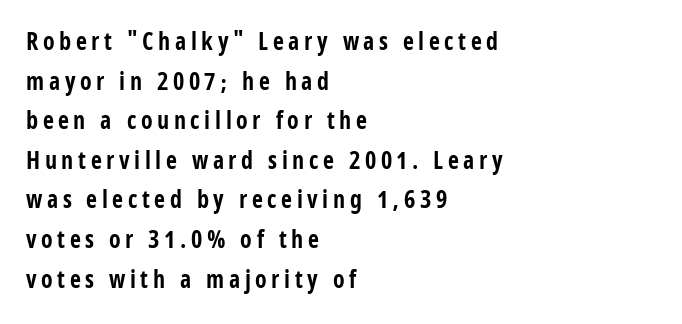
Q: Is the text bold? A: Yes.
Q: Is the text italic (slanted)? A: No, it is upright.
Q: Is the text underlined? A: No.
Q: How is the paragraph aligned? A: Left-aligned.
Q: Is the spacing between lines tight, normal or loose? A: Normal.
